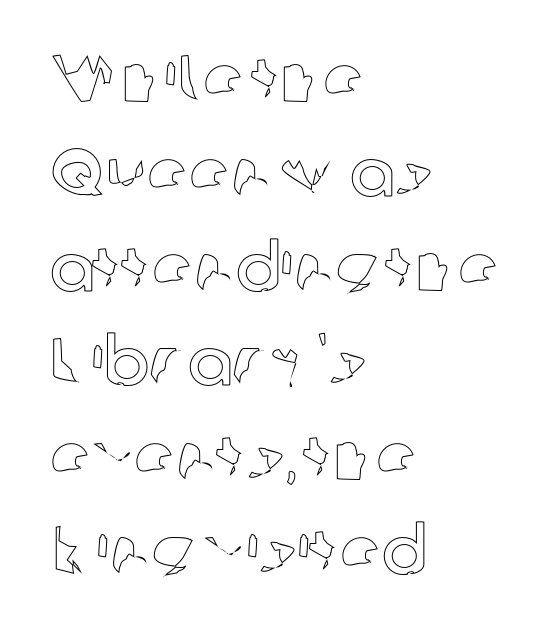
Descenders hang freely into open space. Students, observe: this is what conventionally led text looks like. All the whitespace from short lines collects on the right. Designer's note — italics off, roman on. The letters advance in unequal steps, a hallmark of proportional type. There is no visible air inserted between adjacent glyphs.
